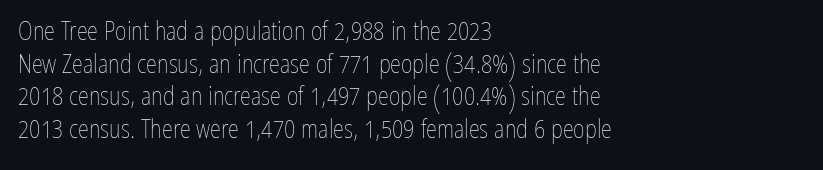
What's the leading like? Ordinary, nothing unusual. The passage shown has conventional tracking throughout. The typography opts for an upright posture over an oblique one. The passage is arranged the way most books set body copy — flush left.
